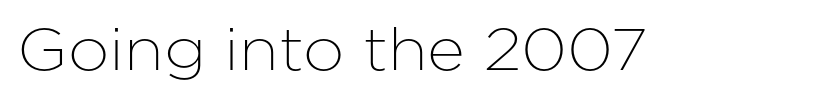
The image shows 59 px sans-serif type, upright; set normal letter spacing, not underlined; low stroke contrast and a medium x-height.
